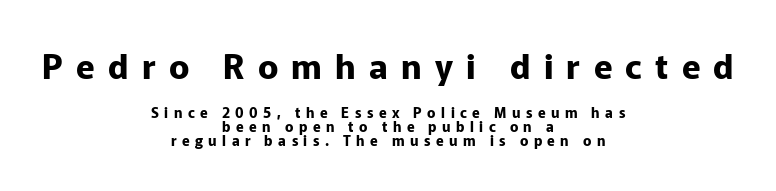
{"serif": "no", "italic": "no", "bold": "yes", "weight": "bold", "width": "normal", "stroke_contrast": "low", "x_height": "medium", "monospaced": "no", "underline": "no", "align": "center", "line_spacing": "tight", "line_spacing_ratio": 1.02, "letter_spacing": "wide", "letter_spacing_em": 0.39, "larger_block": "first", "size_ratio": 2.43, "glyph_px": 34}
